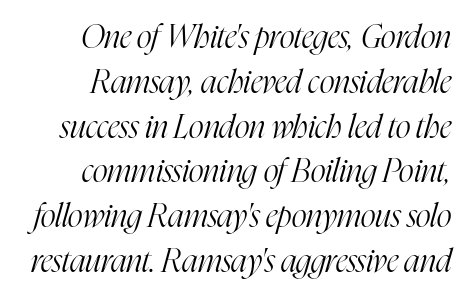
{"serif": "yes", "italic": "yes", "lean": "right", "slant_degrees": 16, "bold": "no", "weight": "light", "width": "condensed", "stroke_contrast": "high", "x_height": "medium", "monospaced": "no", "underline": "no", "line_spacing": "normal", "line_spacing_ratio": 1.4, "letter_spacing": "normal", "letter_spacing_em": 0.0, "glyph_px": 32}
